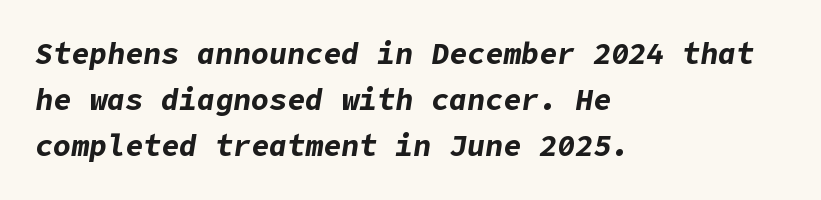
The image shows 30 px bold type, italic (leaning right); set left-aligned, normal line spacing (1.54x), normal letter spacing, not underlined; low stroke contrast and a medium x-height.
